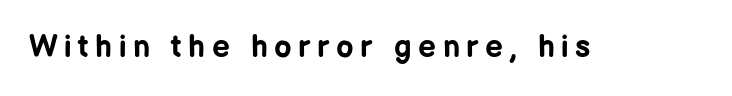
Does the weight exceed regular? Yes, all the way to bold. Ascenders rise straight up at ninety degrees. This sample uses a sans-serif face. Each letter keeps its own natural width here, so spacing adapts to shape.
